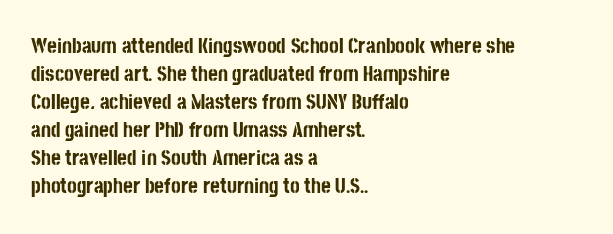
Q: Is the text bold? A: Yes.
Q: Is the text italic (slanted)? A: No, it is upright.
Q: Is the text underlined? A: No.
Q: How is the paragraph aligned? A: Left-aligned.
Q: Is the spacing between letters normal or unusually wide? A: Normal.
Q: Is the spacing between lines tight, normal or loose? A: Normal.
